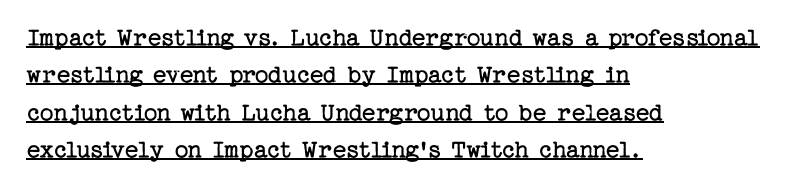
The image shows 27 px text type, upright; set left-aligned, normal line spacing (1.38x), normal letter spacing, underlined.
